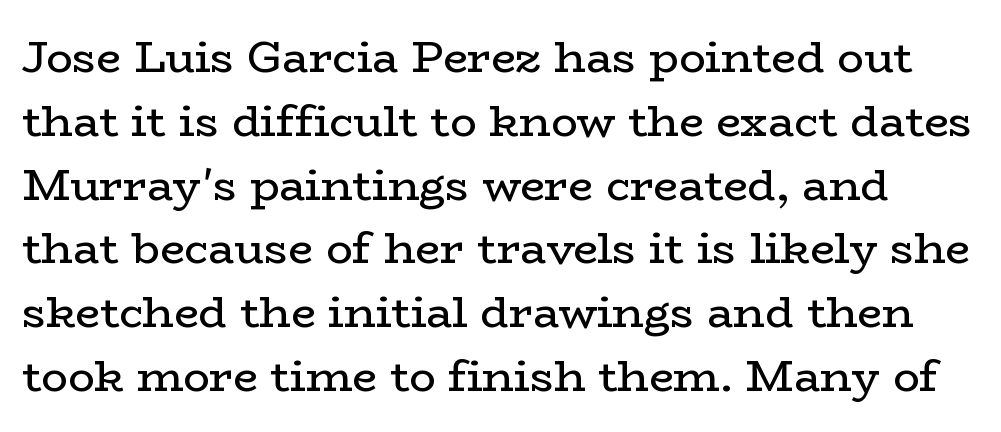
The rendering uses natural spacing where letterforms have individual widths. Is the type heavy? It reads as light-to-regular instead. Observe the serifs anchoring each vertical stroke in this sample. Letter spacing: default. When letters stand straight like this, we call the style roman or upright. Whoever set this chose a conventional vertical rhythm.
